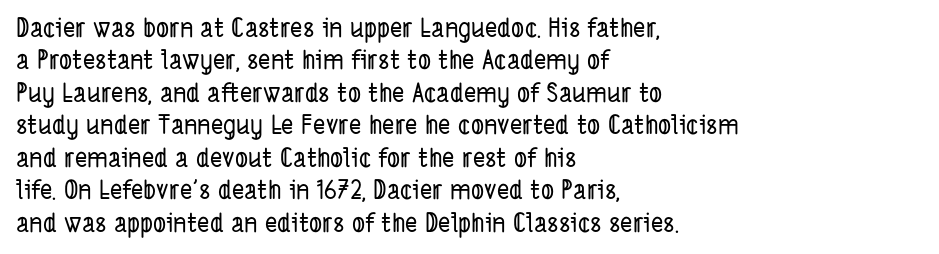
Q: Is the text underlined? A: No.
Q: How is the paragraph aligned? A: Left-aligned.
Q: Is the spacing between letters normal or unusually wide? A: Normal.
Q: Is the spacing between lines tight, normal or loose? A: Normal.
